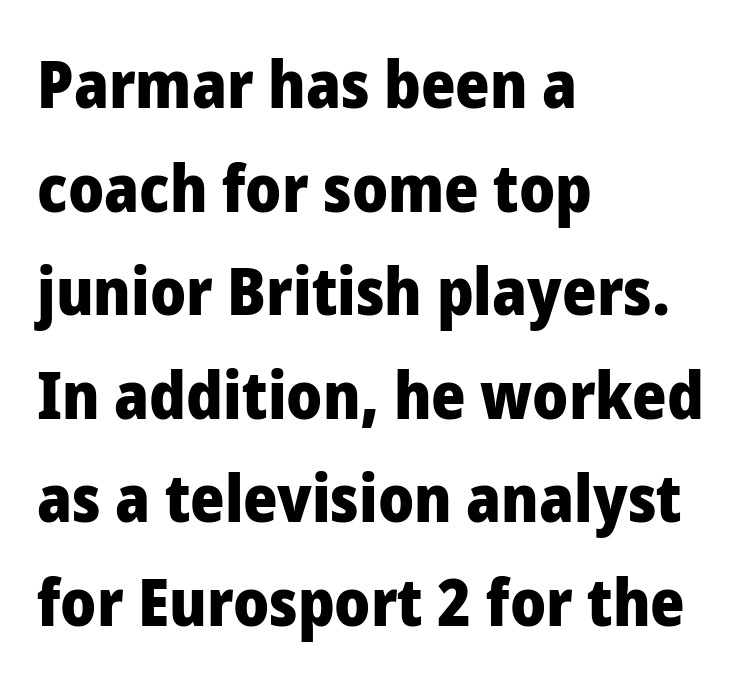
The image shows 66 px heavy sans-serif type, upright; set left-aligned, normal line spacing (1.57x), normal letter spacing, not underlined; low stroke contrast and a medium x-height.
